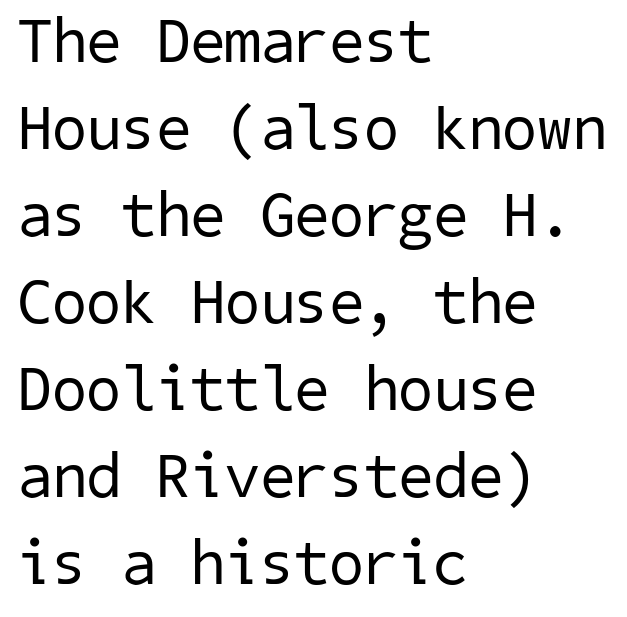
Q: Is the text bold? A: No.
Q: Is the typeface a serif or a sans-serif typeface? A: Sans-serif.
Q: Is the text underlined? A: No.
Q: How is the paragraph aligned? A: Left-aligned.
Q: Is the spacing between letters normal or unusually wide? A: Normal.
Q: Is the spacing between lines tight, normal or loose? A: Normal.
Q: Width (condensed, normal, or wide)? A: Normal.
Q: Stroke contrast? A: Low.
Q: x-height? A: Medium.
